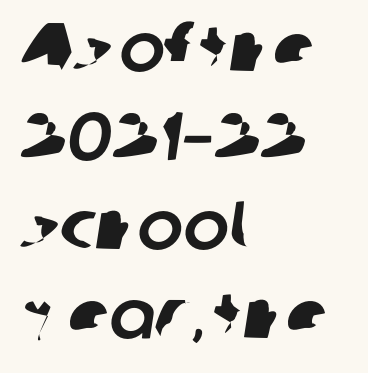
{"serif": "no", "width": "normal", "stroke_contrast": "low", "x_height": "medium", "monospaced": "no", "underline": "no", "align": "left", "line_spacing": "normal", "line_spacing_ratio": 1.31, "letter_spacing": "normal", "letter_spacing_em": 0.0, "glyph_px": 68}
